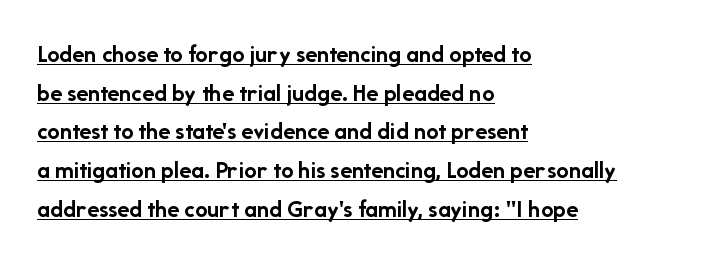
Q: Is the text bold? A: Yes.
Q: Is the text italic (slanted)? A: No, it is upright.
Q: Is the text underlined? A: Yes.
Q: How is the paragraph aligned? A: Left-aligned.
Q: Is the spacing between letters normal or unusually wide? A: Normal.
Q: Is the spacing between lines tight, normal or loose? A: Normal.
